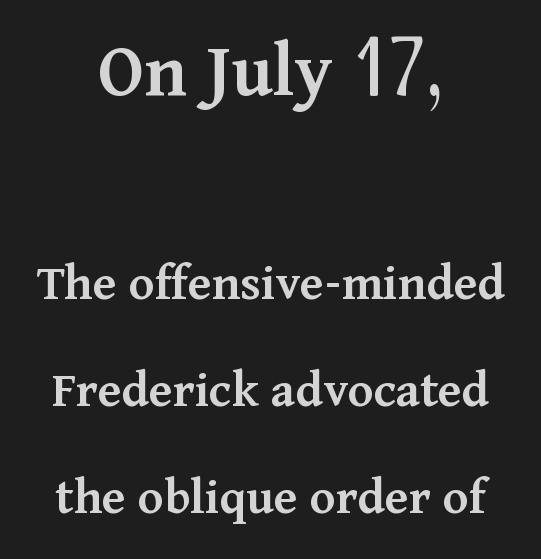
Q: Is the text bold? A: Semi-bold.
Q: Is the text italic (slanted)? A: No, it is upright.
Q: Is the typeface a serif or a sans-serif typeface? A: Serif.
Q: Is the text underlined? A: No.
Q: How is the paragraph aligned? A: Centered.
Q: Is the spacing between letters normal or unusually wide? A: Normal.
Q: Is the spacing between lines tight, normal or loose? A: Loose.
Q: Which block of text is set in a larger size, the first (top) or the second (bottom)? A: The first (top) one.
Q: Width (condensed, normal, or wide)? A: Normal.
Q: Stroke contrast? A: Medium.
Q: x-height? A: Medium.
Q: Monospaced? A: No.
